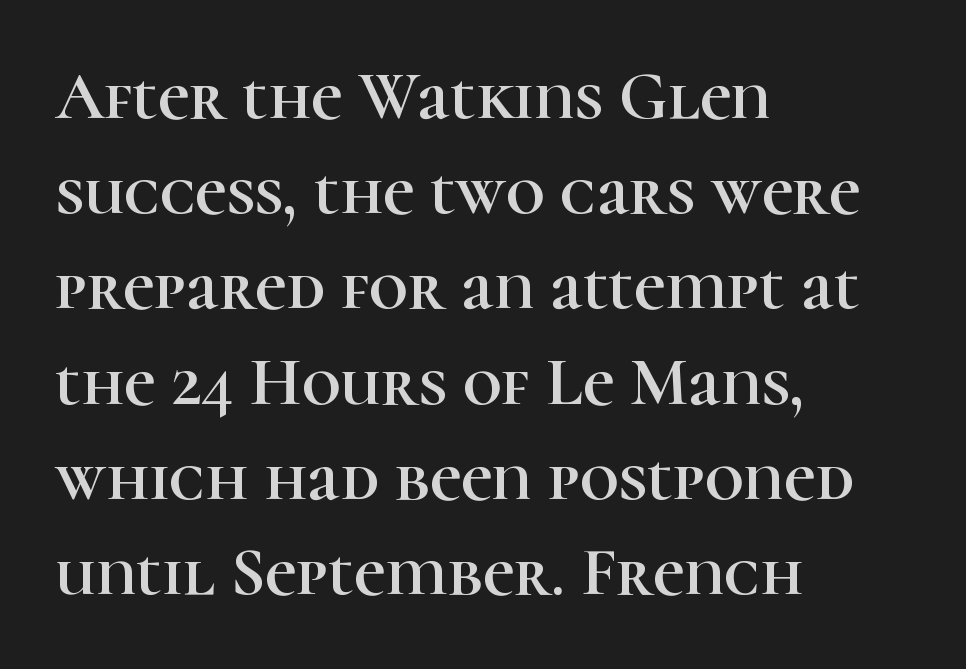
This is serif lettering, the kind often seen in printed books. Proportional: the letters do not fall into vertical columns. Students, observe: this is what conventionally led text looks like. Every stem runs plumb, perpendicular to the baseline.
